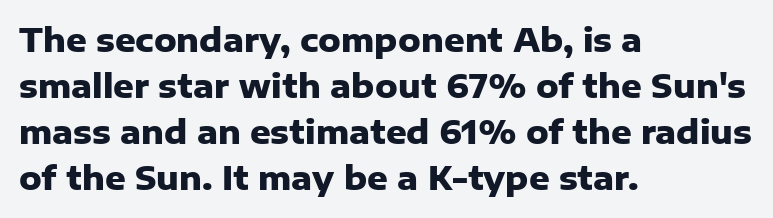
The image shows 32 px heavy sans-serif type, upright; set left-aligned, normal line spacing (1.44x), normal letter spacing, not underlined; low stroke contrast and a medium x-height.
